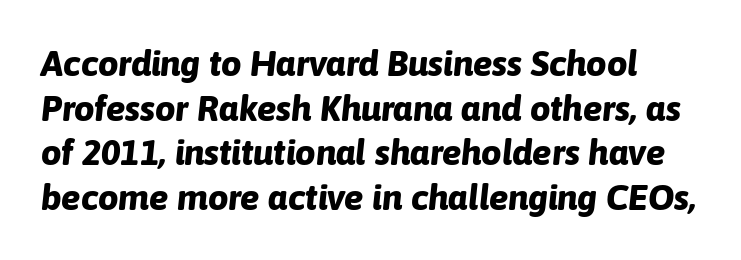
The image shows 36 px bold type, italic (leaning right); set line spacing 1.24x, normal letter spacing, not underlined; low stroke contrast and a medium x-height.
